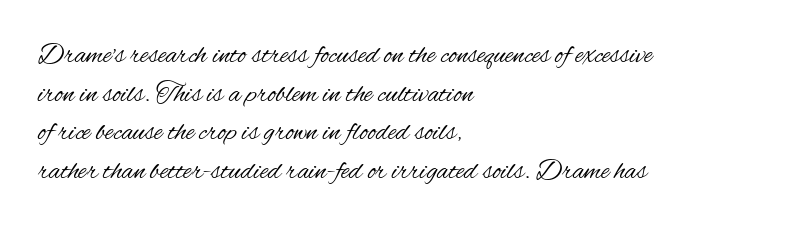
{"serif": "no", "bold": "no", "weight": "regular", "width": "condensed", "stroke_contrast": "medium", "x_height": "small", "monospaced": "no", "underline": "no", "align": "left", "line_spacing": "normal", "line_spacing_ratio": 1.38, "letter_spacing": "normal", "letter_spacing_em": 0.0, "glyph_px": 28}
